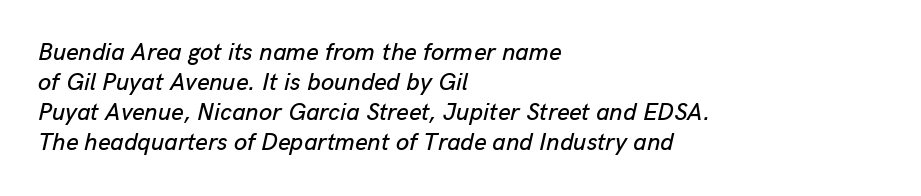
The image shows 24 px text type, italic (leaning right); set left-aligned, normal line spacing (1.25x), normal letter spacing, not underlined.
